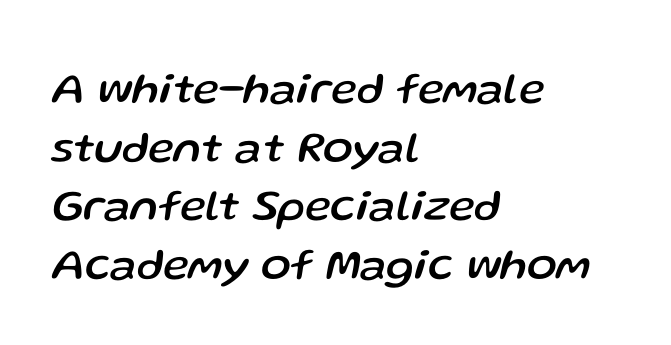
When letters slant like this, we call the style italic. The space between consecutive lines is moderate. Do the characters align in a grid? No, the font is proportional. The typesetter chose a ragged-right arrangement here. Check under the words: just untouched page.
